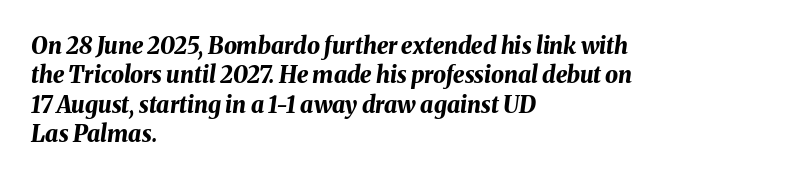
The image shows 23 px bold type, italic (leaning right); set left-aligned, normal line spacing (1.28x), normal letter spacing, not underlined.
